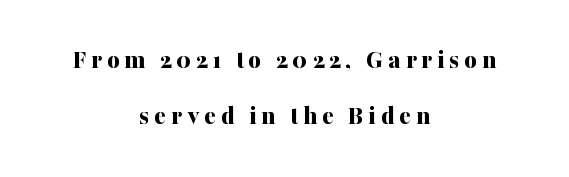
Q: Is the text bold? A: Yes.
Q: Is the text italic (slanted)? A: No, it is upright.
Q: Is the text underlined? A: No.
Q: How is the paragraph aligned? A: Centered.
Q: Is the spacing between lines tight, normal or loose? A: Loose.
